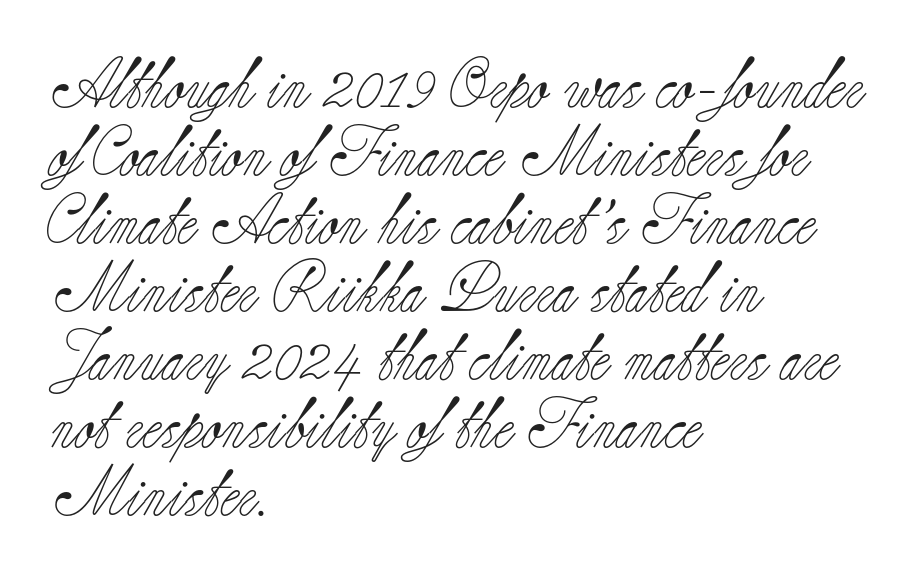
Q: Is the text bold? A: No.
Q: Is the text italic (slanted)? A: Yes.
Q: Is the typeface a serif or a sans-serif typeface? A: Serif.
Q: Is the text underlined? A: No.
Q: How is the paragraph aligned? A: Left-aligned.
Q: Is the spacing between letters normal or unusually wide? A: Normal.
Q: Is the spacing between lines tight, normal or loose? A: Normal.
Q: Width (condensed, normal, or wide)? A: Normal.
Q: Stroke contrast? A: Low.
Q: x-height? A: Small.
Q: Monospaced? A: No.
